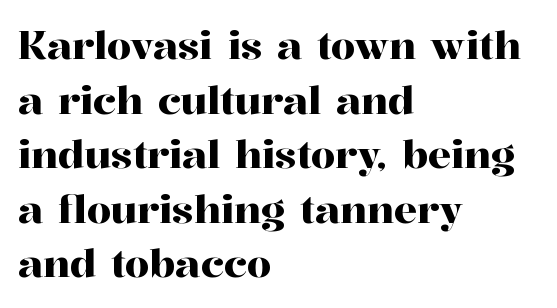
The image shows 39 px serif type, upright; set left-aligned, normal line spacing (1.4x), normal letter spacing, not underlined; high stroke contrast and a medium x-height.
